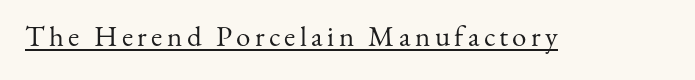
{"serif": "yes", "italic": "no", "bold": "no", "weight": "regular", "width": "normal", "stroke_contrast": "medium", "x_height": "small", "monospaced": "no", "underline": "yes", "glyph_px": 29}
